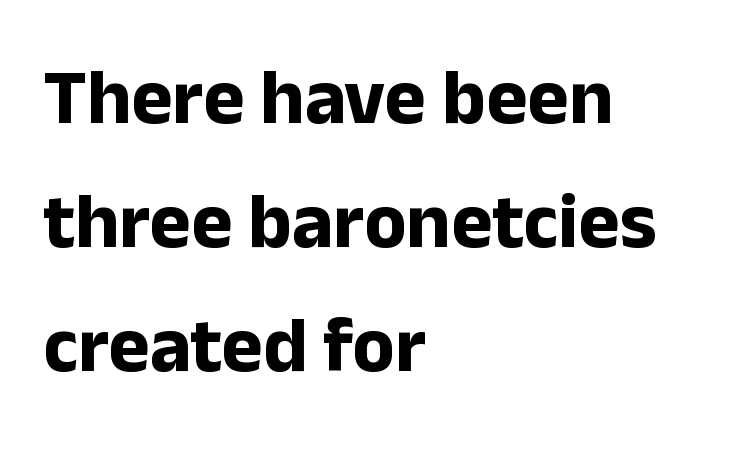
The image shows 78 px bold sans-serif type, upright; set left-aligned, normal line spacing (1.59x), normal letter spacing, not underlined; low stroke contrast and a medium x-height.
